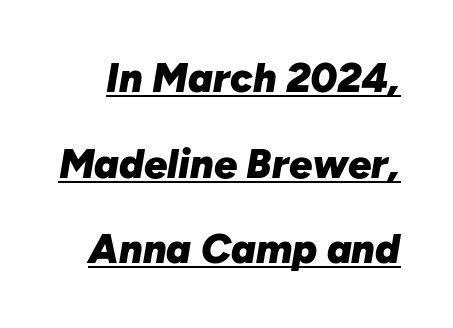
Has an underline been added? It has. Designer's note — italics engaged. Note the varied advance widths — an 'i' is clearly narrower than an 'm'. You could fit nearly another row in the gap between these rows.
